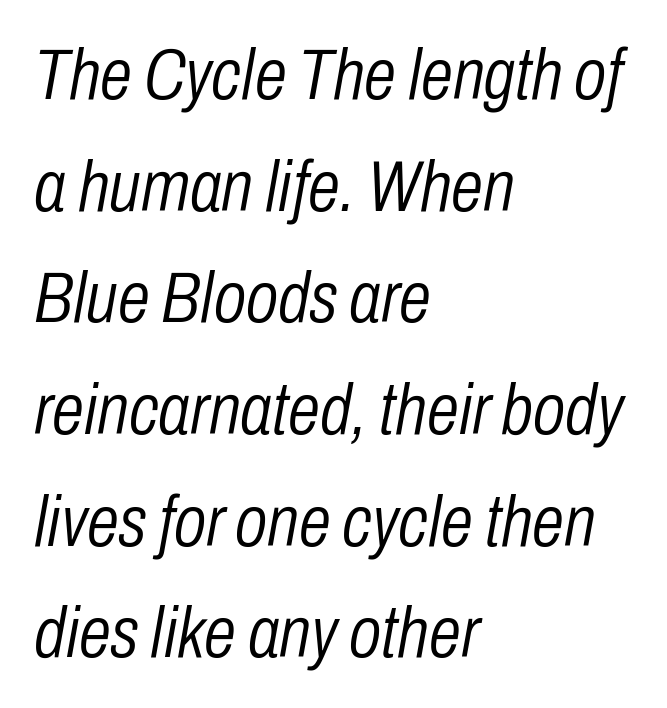
{"italic": "yes", "lean": "right", "slant_degrees": 10, "bold": "no", "weight": "light", "width": "condensed", "stroke_contrast": "low", "x_height": "medium", "monospaced": "no", "underline": "no", "align": "left", "line_spacing": "normal", "line_spacing_ratio": 1.53, "letter_spacing": "normal", "letter_spacing_em": 0.0, "glyph_px": 73}
